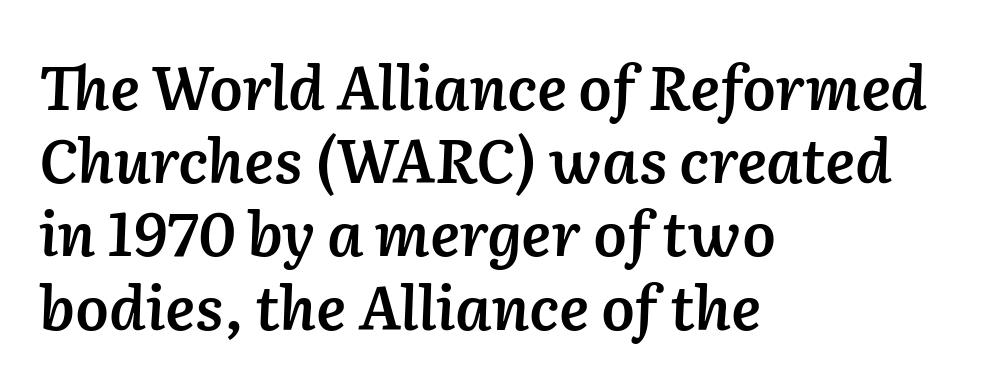
Only glyphs here, with clear space below each row. The passage shown is typed in a proportional face where columns would drift. Between one letter and the next there's only the usual sliver of space. Set as a demibold, roughly 600 on the weight scale. One-word summary of the alignment: left.
